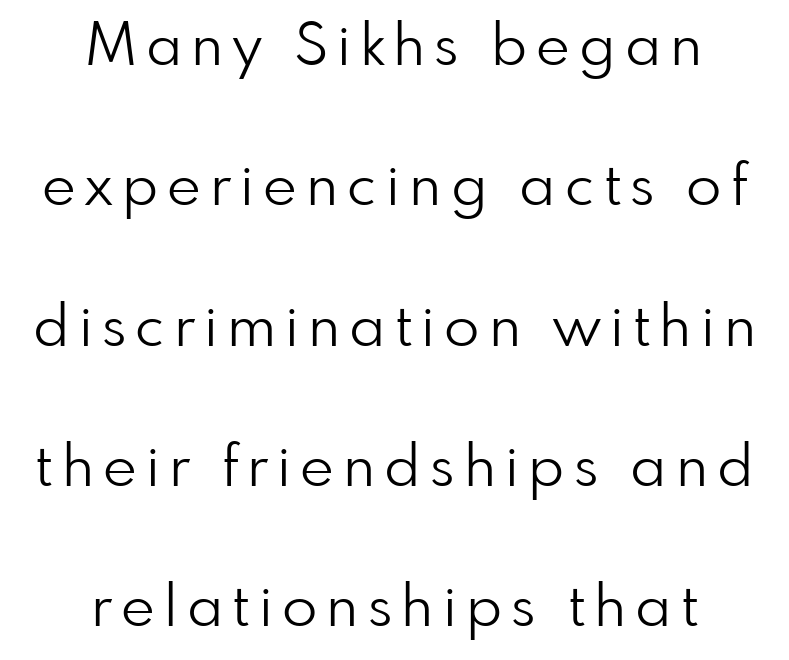
Plain, unruled lines of type. The face used here is a sans, in the tradition of grotesques and geometrics. The letters advance in unequal steps, a hallmark of proportional type. Caption: face not bold, strokes unweighted. How would I describe the line gaps? Wide and relaxed. Line starts and ends both wander, symmetrically.
